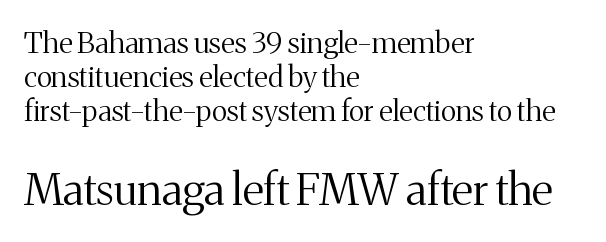
The image shows 44 px regular-weight serif type, upright; set left-aligned, line spacing 1.17x, normal letter spacing, not underlined; the second (bottom) block is 1.52x larger; medium stroke contrast and a medium x-height.
